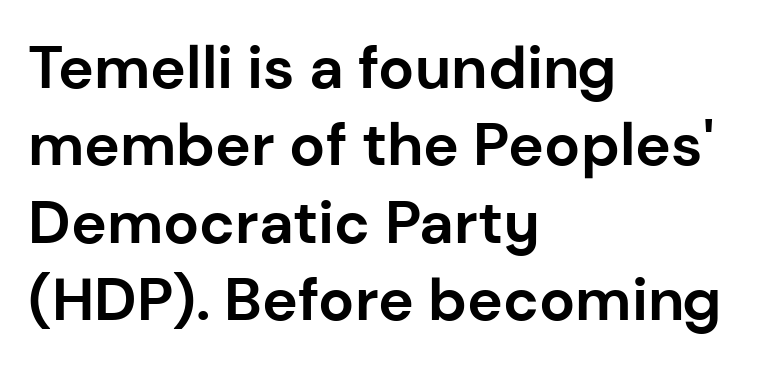
The image shows 60 px bold sans-serif type, upright; set left-aligned, normal line spacing (1.29x), normal letter spacing, not underlined; low stroke contrast and a medium x-height.
